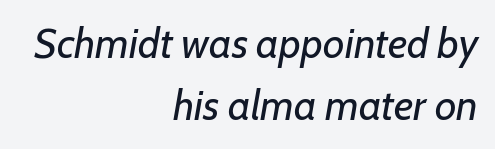
The image shows 42 px regular-weight type, italic (leaning right); set right-aligned, normal line spacing (1.48x), normal letter spacing, not underlined; low stroke contrast and a medium x-height.
